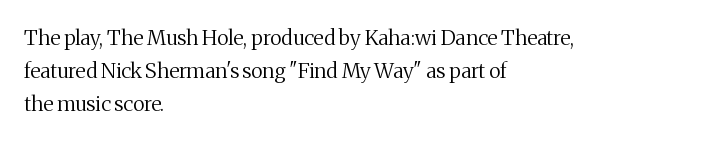
{"italic": "no", "bold": "no", "underline": "no", "align": "left", "line_spacing": "normal", "line_spacing_ratio": 1.58, "letter_spacing": "normal", "letter_spacing_em": 0.0, "glyph_px": 21}
